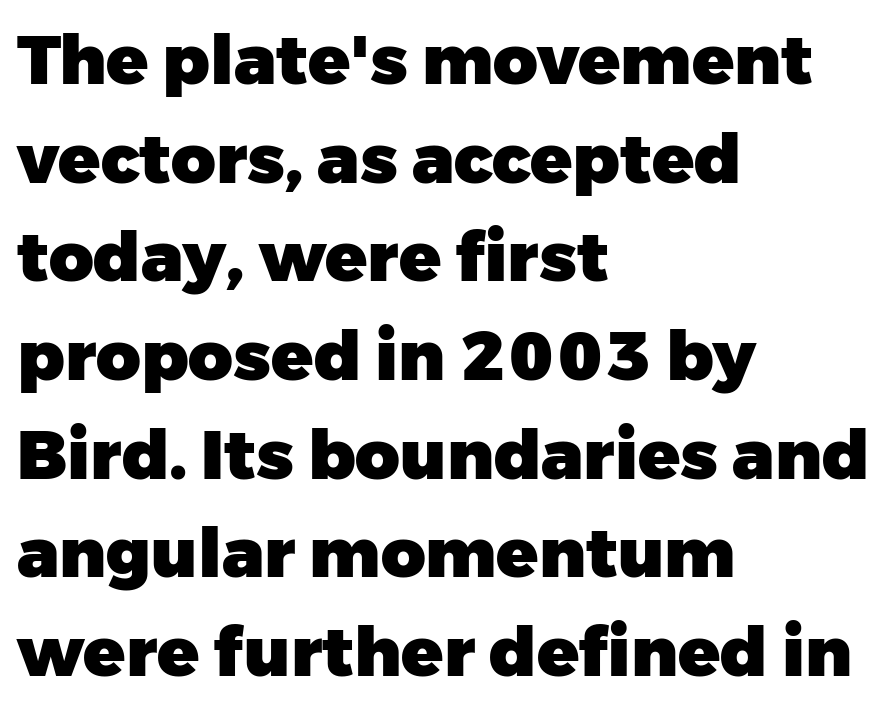
The image shows 69 px heavy sans-serif type, upright; set left-aligned, normal line spacing (1.43x), normal letter spacing, not underlined; low stroke contrast and a medium x-height.
